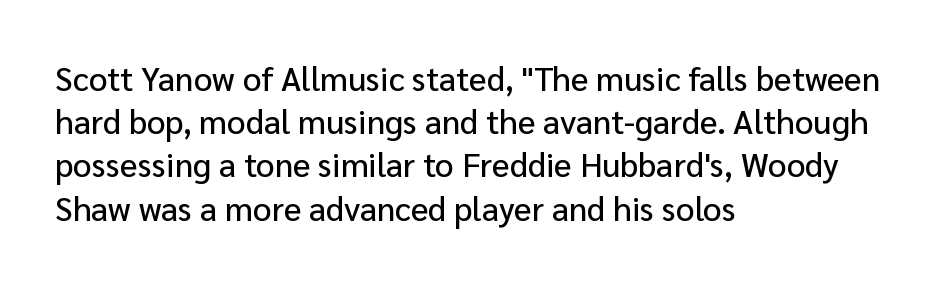
{"serif": "no", "italic": "no", "width": "normal", "stroke_contrast": "low", "x_height": "medium", "monospaced": "no", "underline": "no", "align": "left", "line_spacing": "normal", "line_spacing_ratio": 1.31, "letter_spacing": "normal", "letter_spacing_em": 0.0, "glyph_px": 33}
